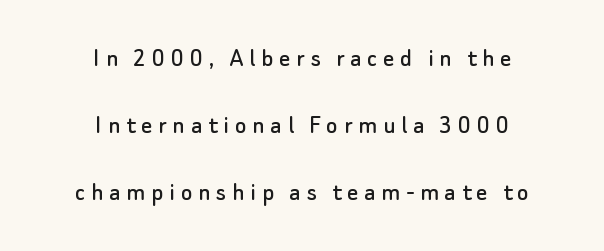
Airy leading. Ordinary non-slanted type is in use. The whitespace from short lines is split evenly between both sides. Caption: expanded tracking, letters set apart. Unmarked baselines from the first word to the last.
